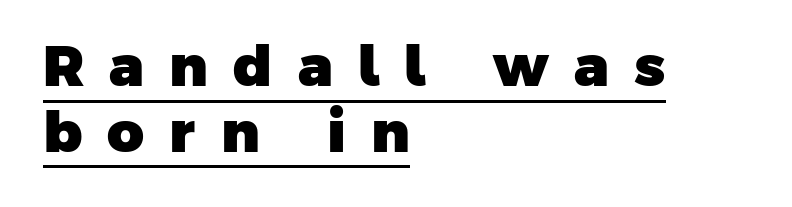
{"serif": "no", "bold": "yes", "weight": "heavy", "width": "normal", "stroke_contrast": "low", "x_height": "medium", "monospaced": "no", "underline": "yes", "align": "left", "line_spacing": "tight", "line_spacing_ratio": 1.15, "letter_spacing": "wide", "letter_spacing_em": 0.44, "glyph_px": 57}
